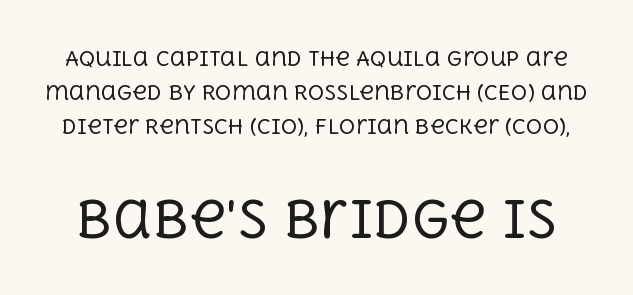
The letters carry serifs — small finishing strokes at the ends of their stems. Lines of text with bare space underneath. Each new line begins a customary step beneath the previous one. Every stem runs plumb, perpendicular to the baseline.
